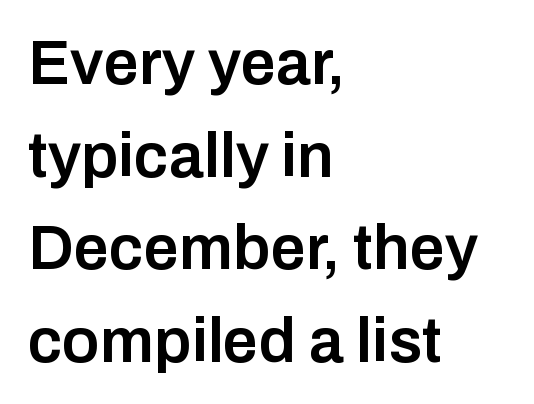
Vertical strokes here are truly vertical. Here the glyphs are tracked normally, forming tight word shapes. Moderately thickened strokes mark this as semibold type. The face used here is proportionally spaced, like ordinary book or web type.
